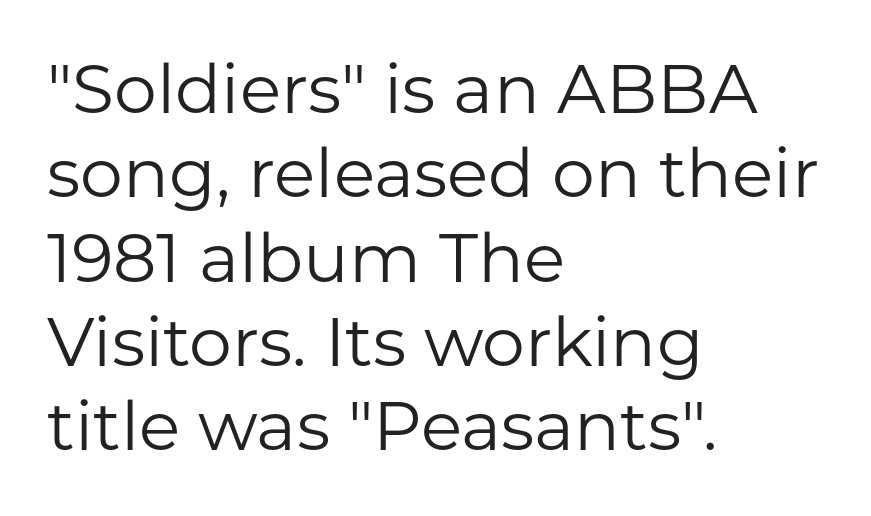
This reads as an unemphasized weight, regular at the heaviest. The type sits square on the baseline with zero lean. Check where the strokes stop: nothing finishes them off — pure sans. No word sits above an underline. Looks like regular typesetting: each glyph gets only the width it needs. The compositor pushed each line to the left boundary.
